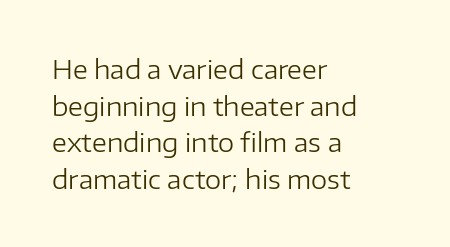
{"italic": "no", "bold": "no", "underline": "no", "align": "left", "line_spacing": "normal", "line_spacing_ratio": 1.41, "letter_spacing": "normal", "letter_spacing_em": 0.0, "glyph_px": 26}
